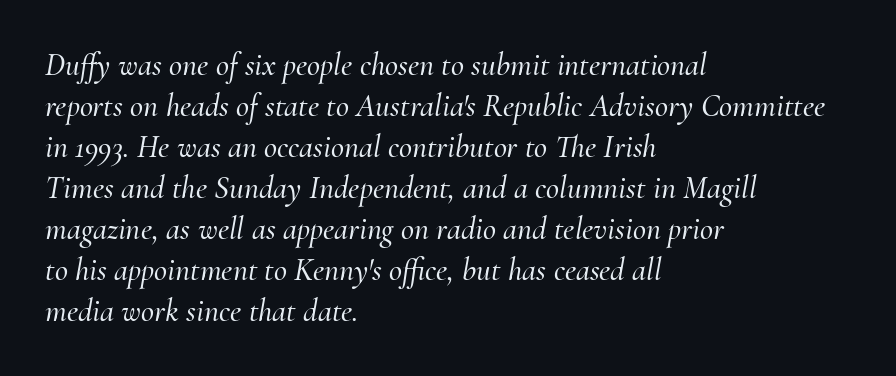
A bare baseline throughout the passage. The paragraph has a hard left edge and a soft right edge. Caption: standard tracking, unaltered. Students, observe: this is what conventionally led text looks like.
